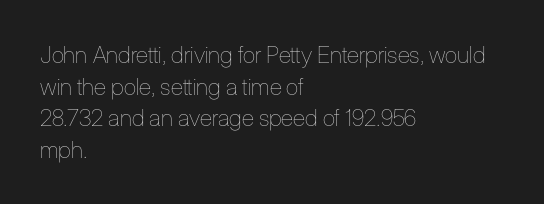
The strokes are not fattened; the text isn't bold. Beneath every word, the page is bare. Every row of glyphs begins at an identical x-position on the left. In terms of posture, this sample is upright.
